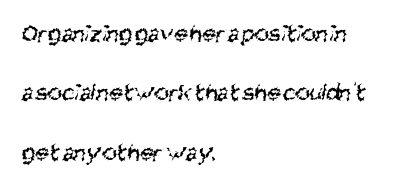
Q: Is the text bold? A: No.
Q: Is the text underlined? A: No.
Q: How is the paragraph aligned? A: Left-aligned.
Q: Is the spacing between letters normal or unusually wide? A: Normal.
Q: Is the spacing between lines tight, normal or loose? A: Loose.
